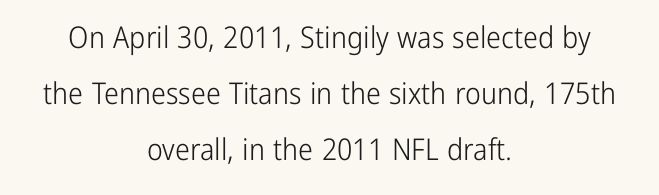
{"serif": "no", "italic": "no", "bold": "no", "weight": "light", "width": "condensed", "stroke_contrast": "low", "x_height": "medium", "monospaced": "no", "underline": "no", "align": "center", "line_spacing_ratio": 1.87, "letter_spacing": "normal", "letter_spacing_em": 0.0, "glyph_px": 30}
